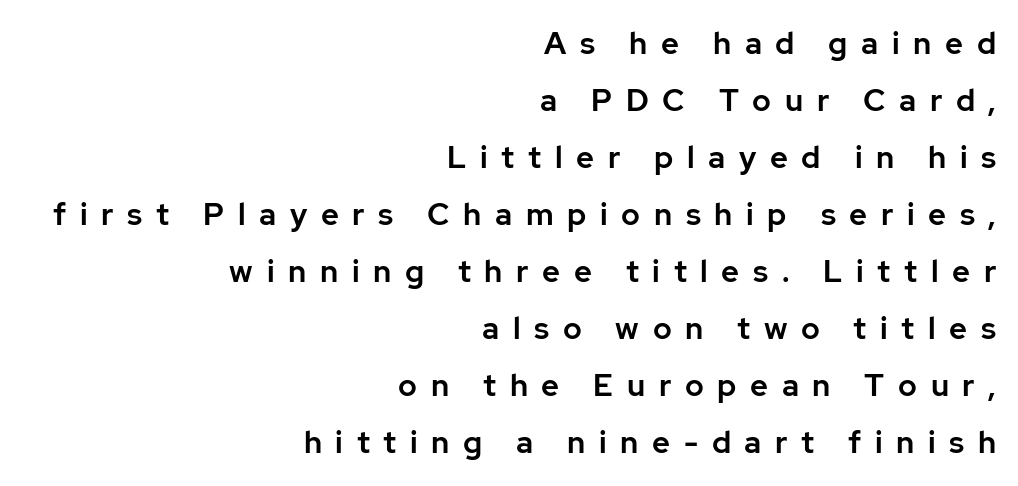
{"serif": "no", "italic": "no", "width": "normal", "stroke_contrast": "low", "x_height": "medium", "monospaced": "no", "underline": "no", "align": "right", "line_spacing_ratio": 1.84, "letter_spacing": "wide", "letter_spacing_em": 0.44, "glyph_px": 31}
